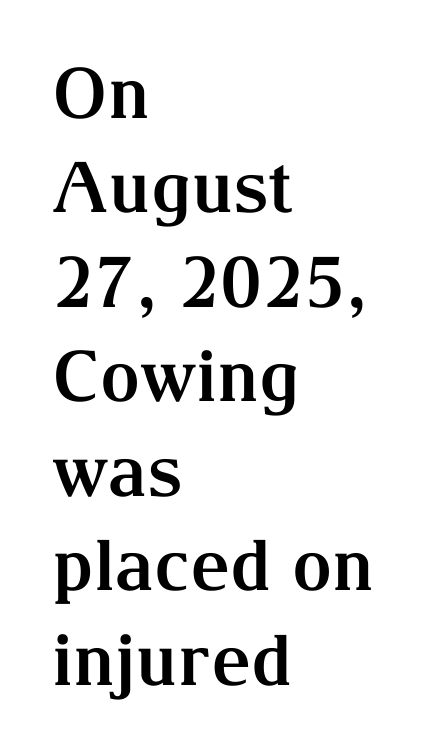
Q: Is the text bold? A: Yes.
Q: Is the text italic (slanted)? A: No, it is upright.
Q: Is the typeface a serif or a sans-serif typeface? A: Serif.
Q: Is the text underlined? A: No.
Q: How is the paragraph aligned? A: Left-aligned.
Q: Is the spacing between letters normal or unusually wide? A: Normal.
Q: Is the spacing between lines tight, normal or loose? A: Normal.
Q: Width (condensed, normal, or wide)? A: Normal.
Q: Stroke contrast? A: Medium.
Q: x-height? A: Medium.
Q: Monospaced? A: No.
